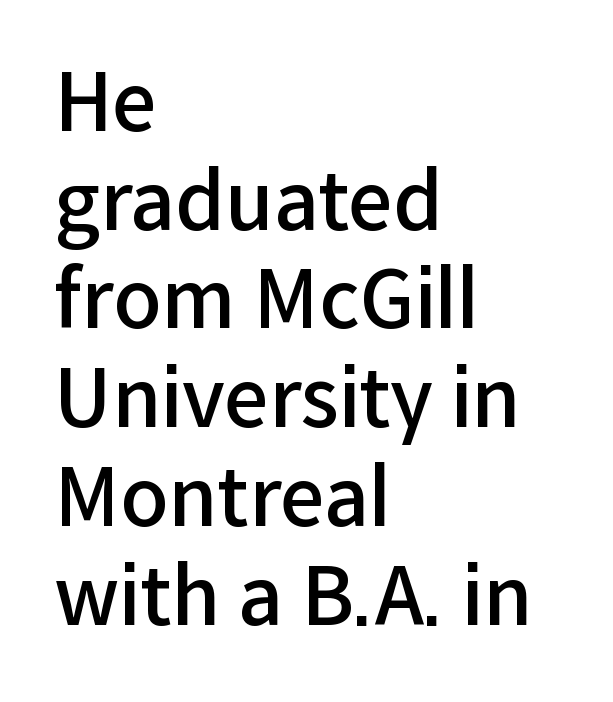
The image shows 79 px semibold sans-serif type, upright; set left-aligned, normal line spacing (1.25x), normal letter spacing, not underlined; low stroke contrast and a medium x-height.
